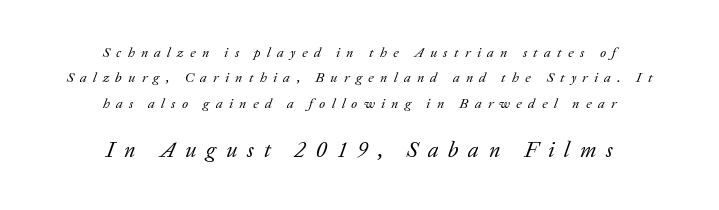
Is the lower block the larger one? Yes — the lower block carries the bigger type. Glyph-to-glyph distance is far greater than everyday printed text. The font is comparable to plain body text, perhaps lighter. Does the lettering tilt? It does — this is italic. Layout note: lines centered. The area under the type is left untouched.
